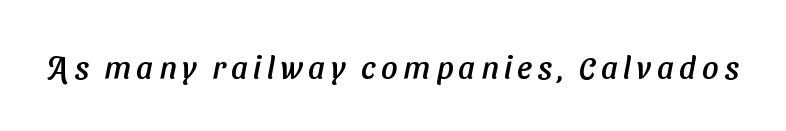
The image shows 32 px sans-serif type; set not underlined; low stroke contrast and a medium x-height.
